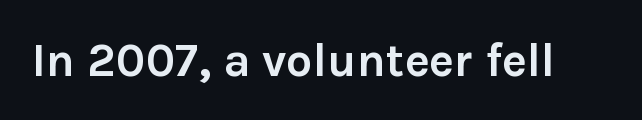
{"serif": "no", "italic": "no", "bold": "yes", "weight": "semibold", "width": "normal", "stroke_contrast": "low", "x_height": "medium", "monospaced": "no", "underline": "no", "letter_spacing": "normal", "letter_spacing_em": 0.0, "glyph_px": 47}
